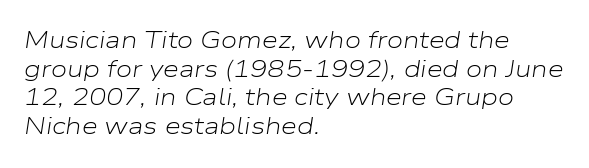
{"italic": "yes", "lean": "right", "slant_degrees": 9, "bold": "no", "underline": "no", "align": "left", "line_spacing": "normal", "line_spacing_ratio": 1.25, "letter_spacing": "normal", "letter_spacing_em": 0.0, "glyph_px": 23}
